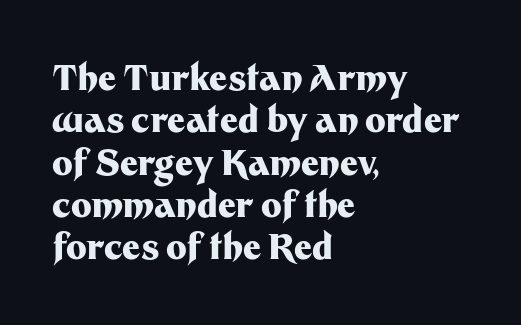
Q: Is the text bold? A: Yes.
Q: Is the text italic (slanted)? A: No, it is upright.
Q: Is the typeface a serif or a sans-serif typeface? A: Sans-serif.
Q: Is the text underlined? A: No.
Q: How is the paragraph aligned? A: Left-aligned.
Q: Is the spacing between letters normal or unusually wide? A: Normal.
Q: Width (condensed, normal, or wide)? A: Normal.
Q: Stroke contrast? A: Medium.
Q: x-height? A: Medium.
Q: Monospaced? A: No.
